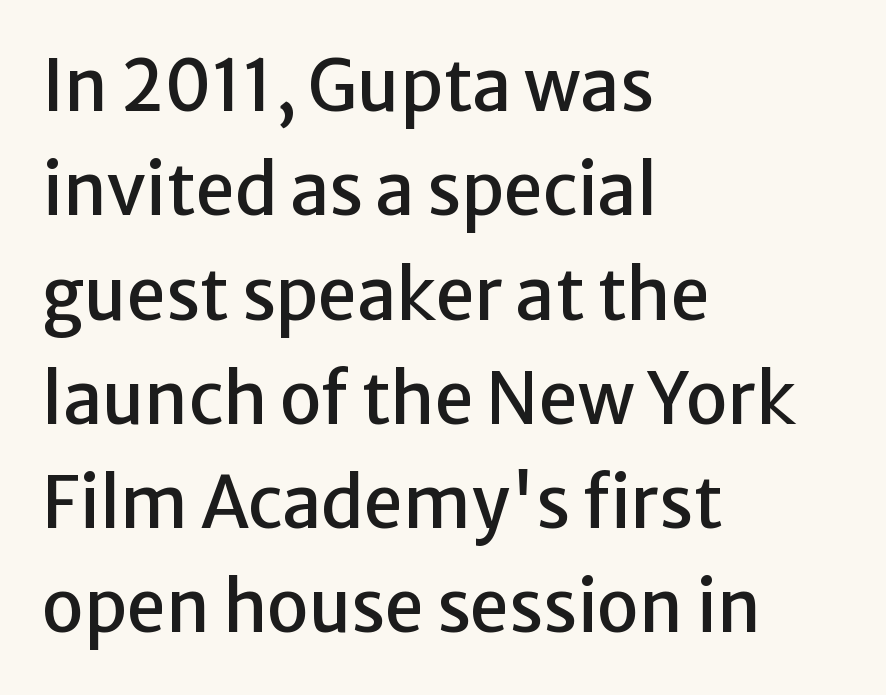
{"serif": "no", "italic": "no", "width": "normal", "stroke_contrast": "low", "x_height": "medium", "monospaced": "no", "underline": "no", "align": "left", "line_spacing": "normal", "line_spacing_ratio": 1.49, "letter_spacing": "normal", "letter_spacing_em": 0.0, "glyph_px": 70}
